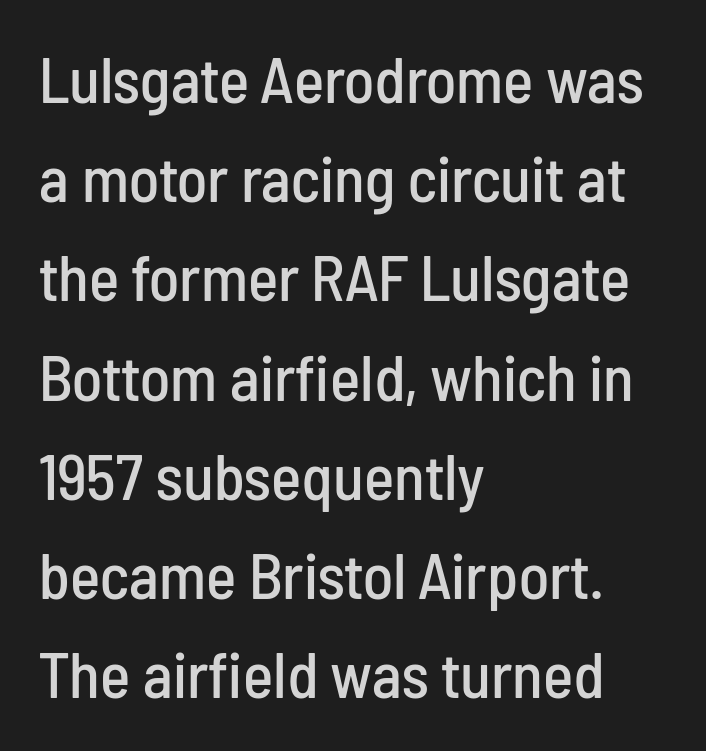
{"serif": "no", "italic": "no", "width": "condensed", "stroke_contrast": "low", "x_height": "medium", "monospaced": "no", "underline": "no", "align": "left", "line_spacing": "normal", "line_spacing_ratio": 1.55, "letter_spacing": "normal", "letter_spacing_em": 0.0, "glyph_px": 64}
